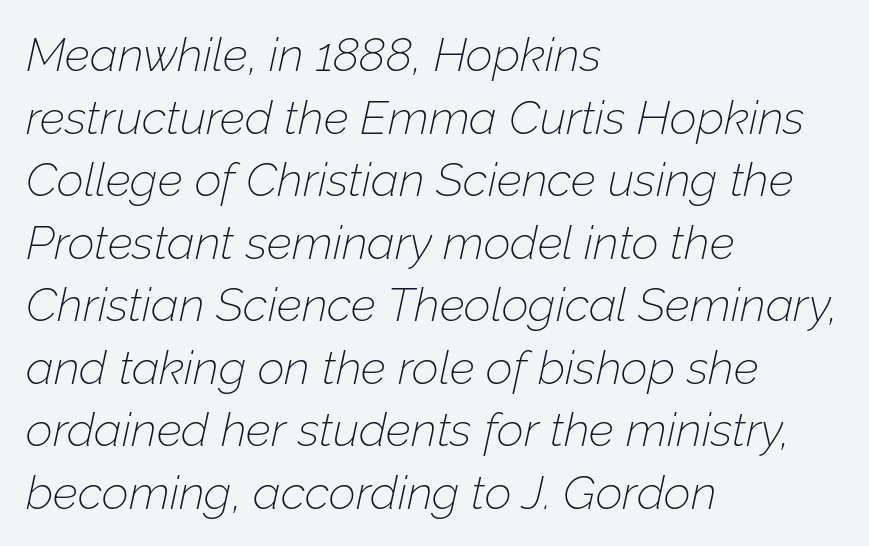
Q: Is the text bold? A: No.
Q: Is the text italic (slanted)? A: Yes, it leans right by about 12 degrees.
Q: Is the text underlined? A: No.
Q: How is the paragraph aligned? A: Left-aligned.
Q: Is the spacing between letters normal or unusually wide? A: Normal.
Q: Is the spacing between lines tight, normal or loose? A: Normal.
Q: Width (condensed, normal, or wide)? A: Normal.
Q: Stroke contrast? A: Low.
Q: x-height? A: Medium.
Q: Monospaced? A: No.
